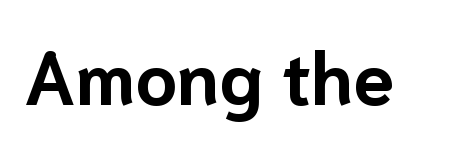
{"serif": "no", "italic": "no", "bold": "yes", "weight": "bold", "width": "normal", "stroke_contrast": "low", "x_height": "medium", "monospaced": "no", "underline": "no", "letter_spacing": "normal", "letter_spacing_em": 0.0, "glyph_px": 74}
